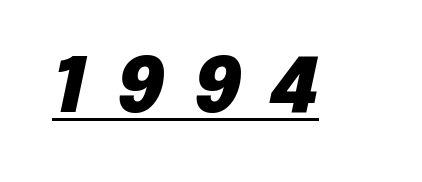
The image shows 75 px heavy type, italic (leaning right); set unusually wide letter spacing (+0.39 em), underlined; low stroke contrast and a medium x-height.
